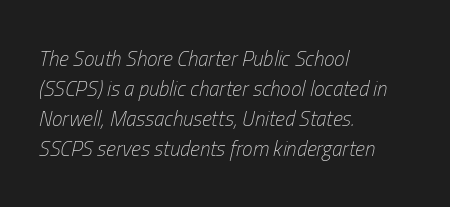
In terms of posture, this sample is oblique. Where is the straight margin? On the left. No extra ink here — the face is not bold. Standard letterfit; no display-style spreading of the glyphs. The passage shown is not underscored anywhere.
